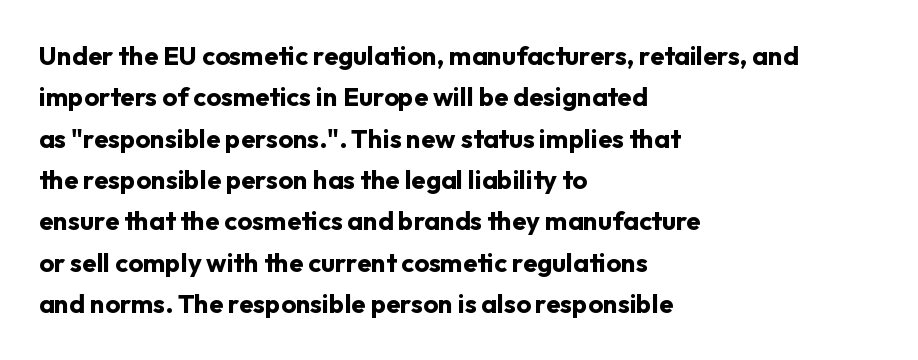
Q: Is the text bold? A: Yes.
Q: Is the text italic (slanted)? A: No, it is upright.
Q: Is the text underlined? A: No.
Q: How is the paragraph aligned? A: Left-aligned.
Q: Is the spacing between letters normal or unusually wide? A: Normal.
Q: Is the spacing between lines tight, normal or loose? A: Normal.
